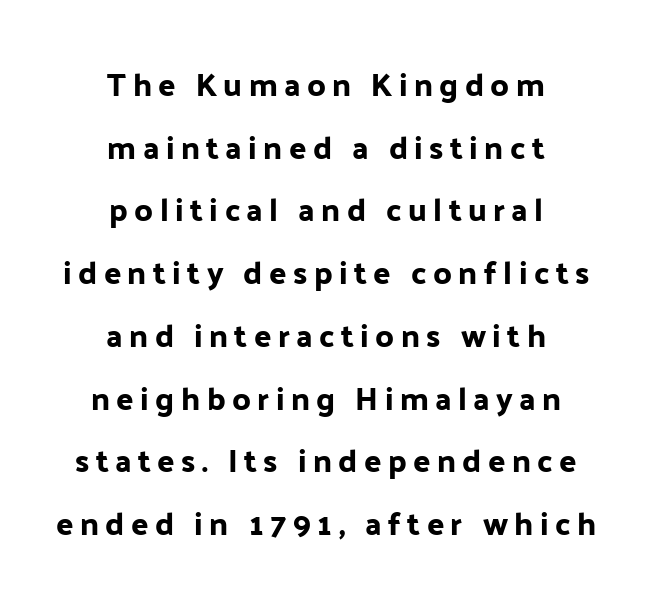
{"serif": "no", "italic": "no", "width": "normal", "stroke_contrast": "low", "x_height": "medium", "monospaced": "no", "underline": "no", "align": "center", "line_spacing": "loose", "line_spacing_ratio": 1.96, "letter_spacing": "wide", "letter_spacing_em": 0.2, "glyph_px": 32}
